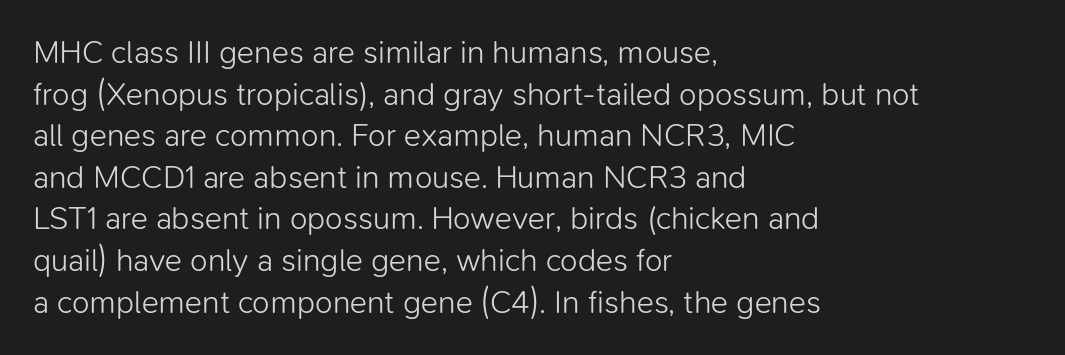
{"serif": "no", "italic": "no", "bold": "no", "weight": "light", "width": "normal", "stroke_contrast": "low", "x_height": "medium", "monospaced": "no", "underline": "no", "align": "left", "line_spacing": "normal", "line_spacing_ratio": 1.3, "letter_spacing": "normal", "letter_spacing_em": 0.0, "glyph_px": 32}
